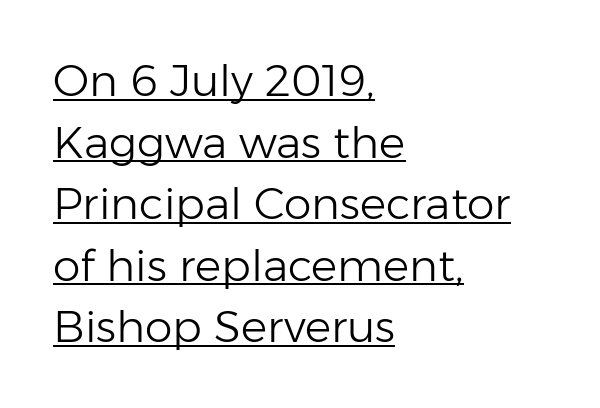
The image shows 44 px light sans-serif type, upright; set left-aligned, normal line spacing (1.4x), normal letter spacing, underlined; low stroke contrast and a medium x-height.
